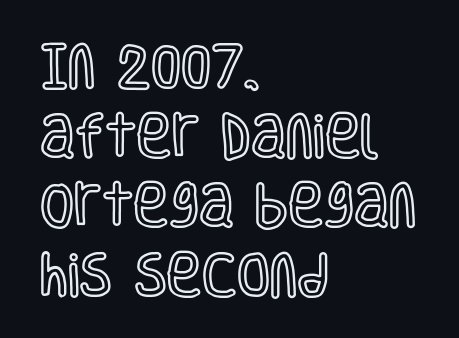
The image shows 48 px condensed type, upright; set left-aligned, normal line spacing (1.45x), normal letter spacing, not underlined; a large x-height.
